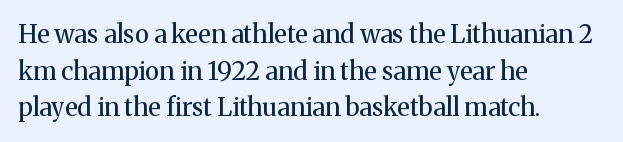
Q: Is the text bold? A: No.
Q: Is the text italic (slanted)? A: No, it is upright.
Q: Is the text underlined? A: No.
Q: How is the paragraph aligned? A: Left-aligned.
Q: Is the spacing between letters normal or unusually wide? A: Normal.
Q: Is the spacing between lines tight, normal or loose? A: Normal.
